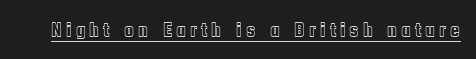
Q: Is the text italic (slanted)? A: No, it is upright.
Q: Is the text underlined? A: Yes.
Q: Is the spacing between letters normal or unusually wide? A: Unusually wide.
